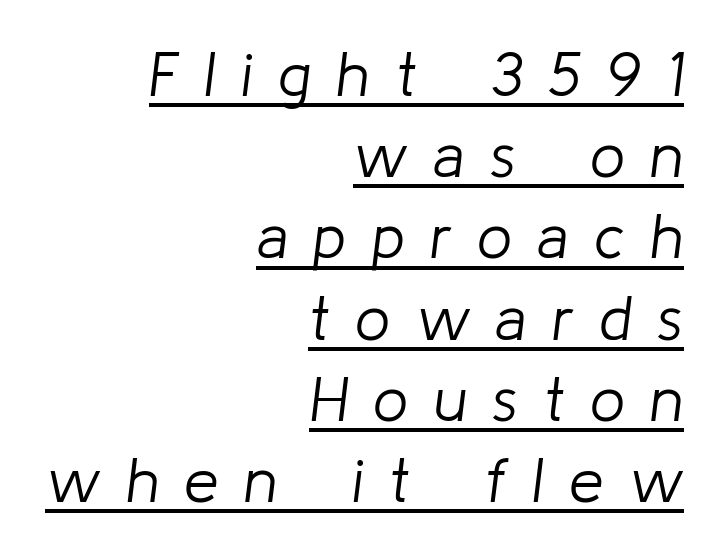
Is the stroke heavy? The answer is a plain regular-or-lighter. A typesetter would call this proportional, since set widths differ per character. The whole block is typeset with a tilt. The line-height multiplier appears to be the usual default.
